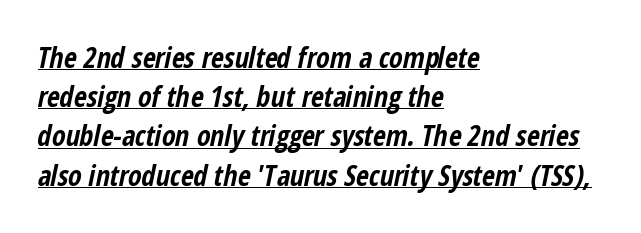
{"italic": "yes", "lean": "right", "slant_degrees": 12, "bold": "yes", "weight": "bold", "width": "condensed", "stroke_contrast": "low", "x_height": "medium", "monospaced": "no", "underline": "yes", "align": "left", "line_spacing": "normal", "line_spacing_ratio": 1.4, "letter_spacing": "normal", "letter_spacing_em": 0.0, "glyph_px": 28}
